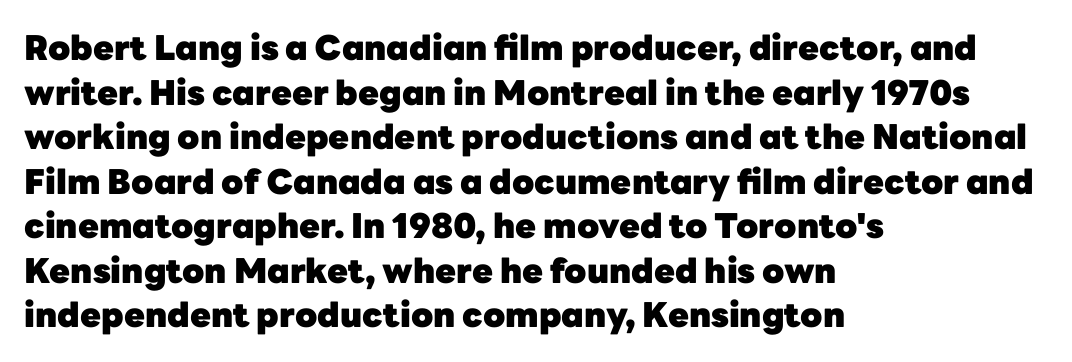
The image shows 34 px heavy sans-serif type, upright; set left-aligned, normal line spacing (1.31x), normal letter spacing, not underlined; low stroke contrast and a medium x-height.
